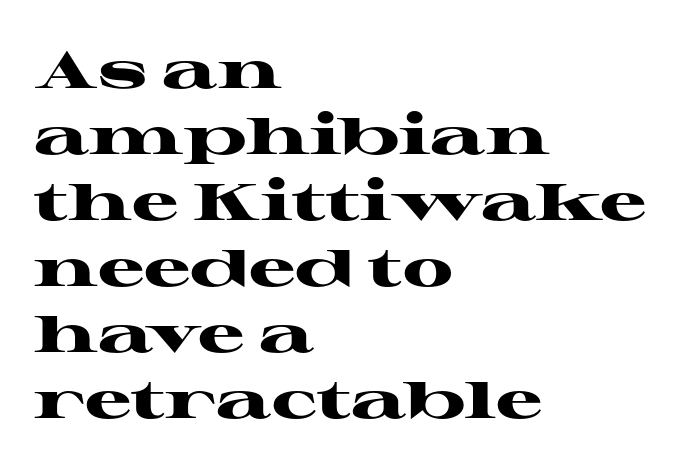
Q: Is the text bold? A: Yes.
Q: Is the text italic (slanted)? A: No, it is upright.
Q: Is the typeface a serif or a sans-serif typeface? A: Serif.
Q: Is the text underlined? A: No.
Q: How is the paragraph aligned? A: Left-aligned.
Q: Is the spacing between letters normal or unusually wide? A: Normal.
Q: Is the spacing between lines tight, normal or loose? A: Normal.
Q: Width (condensed, normal, or wide)? A: Wide.
Q: Stroke contrast? A: High.
Q: x-height? A: Medium.
Q: Monospaced? A: No.
